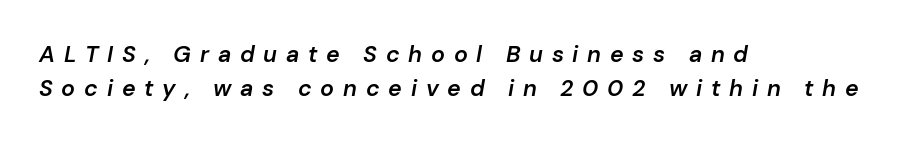
The image shows 23 px text type, italic (leaning right); set left-aligned, normal line spacing (1.5x), unusually wide letter spacing (+0.38 em), not underlined.
